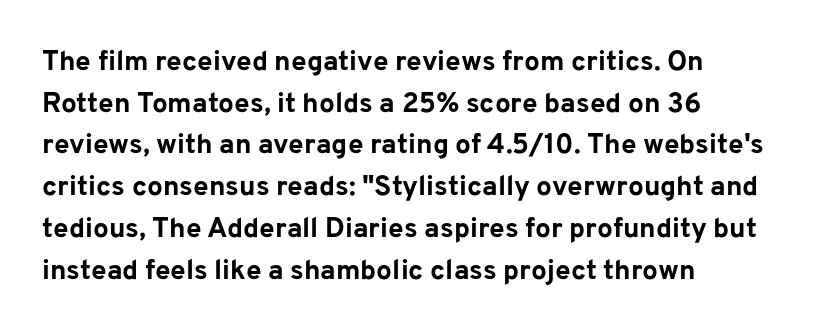
The image shows 28 px bold sans-serif type, upright; set left-aligned, normal line spacing (1.49x), normal letter spacing, not underlined; low stroke contrast and a medium x-height.
